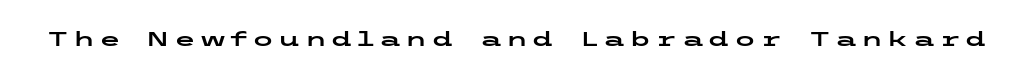
{"italic": "no", "underline": "no", "letter_spacing": "wide", "letter_spacing_em": 0.21, "glyph_px": 20}
